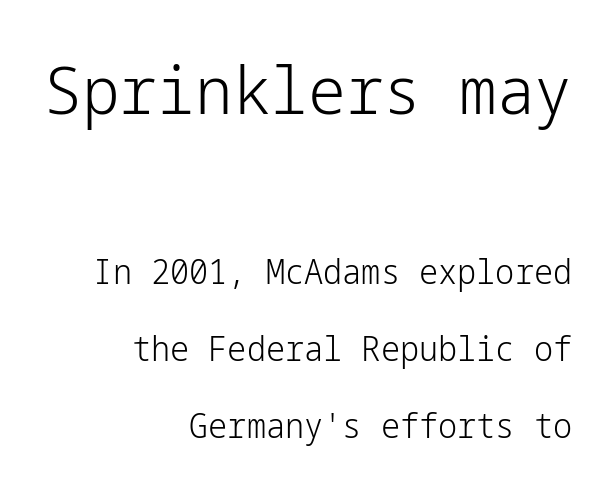
{"serif": "no", "italic": "no", "bold": "no", "weight": "light", "width": "normal", "stroke_contrast": "low", "x_height": "medium", "underline": "no", "align": "right", "line_spacing": "loose", "line_spacing_ratio": 2.26, "letter_spacing": "normal", "letter_spacing_em": 0.0, "larger_block": "first", "size_ratio": 1.97, "glyph_px": 67}
